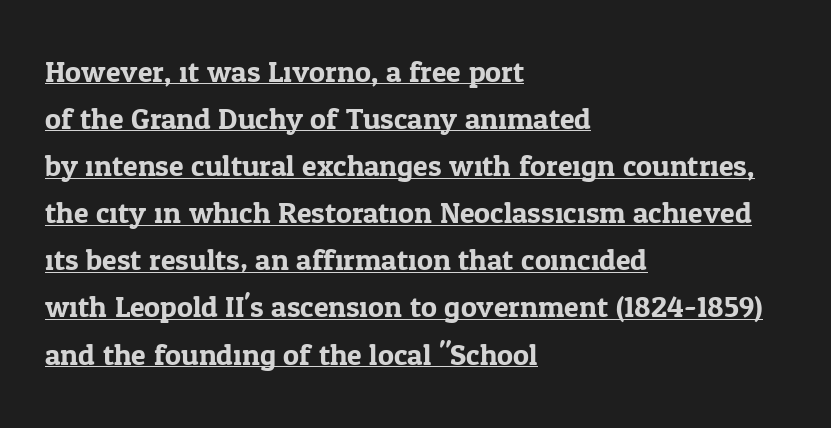
Each letter keeps its own natural width here, so spacing adapts to shape. No extra tracking has been applied to these lines. Every row of glyphs begins at an identical x-position on the left. Check the space under the baseline: a stroke is drawn there. Note: serifs present on the glyphs. The line-height multiplier appears to be the usual default.
